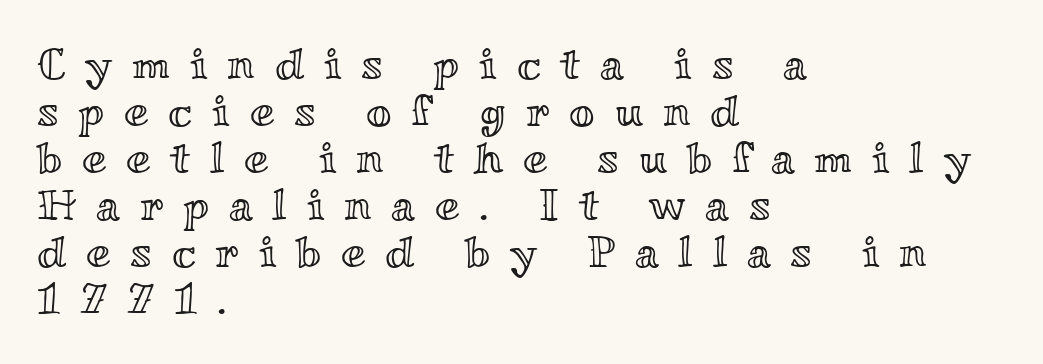
The image shows 44 px wide type, upright; set left-aligned, tight line spacing (1.07x), unusually wide letter spacing (+0.45 em), not underlined; a small x-height.
